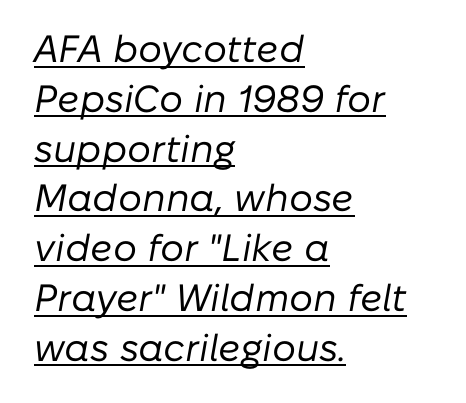
The image shows 38 px regular-weight type, italic (leaning right); set left-aligned, normal line spacing (1.31x), normal letter spacing, underlined; low stroke contrast and a medium x-height.
